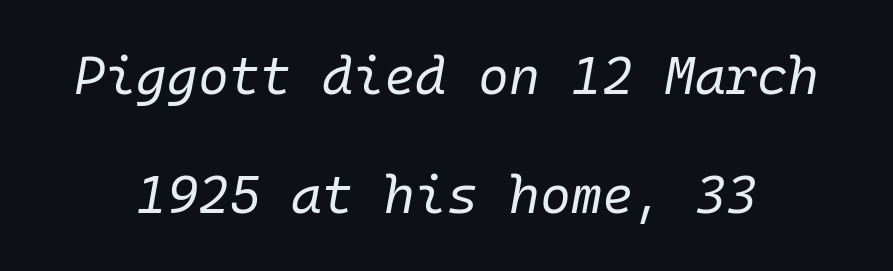
{"italic": "yes", "lean": "right", "slant_degrees": 10, "bold": "no", "weight": "regular", "width": "normal", "stroke_contrast": "low", "x_height": "medium", "monospaced": "yes", "underline": "no", "line_spacing": "loose", "line_spacing_ratio": 2.25, "letter_spacing": "normal", "letter_spacing_em": 0.0, "glyph_px": 53}
